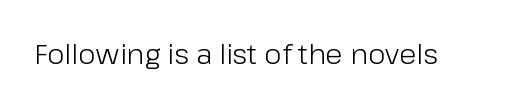
The image shows 28 px light sans-serif type, upright; set normal letter spacing, not underlined; low stroke contrast and a medium x-height.
